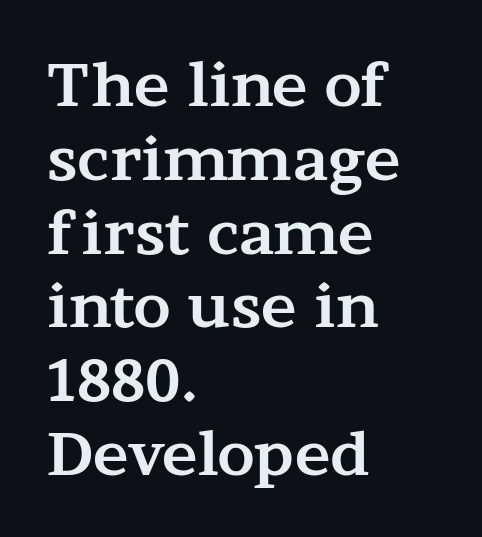
The image shows 60 px bold, wide serif type, upright; set left-aligned, line spacing 1.23x, normal letter spacing, not underlined; medium stroke contrast and a medium x-height.
